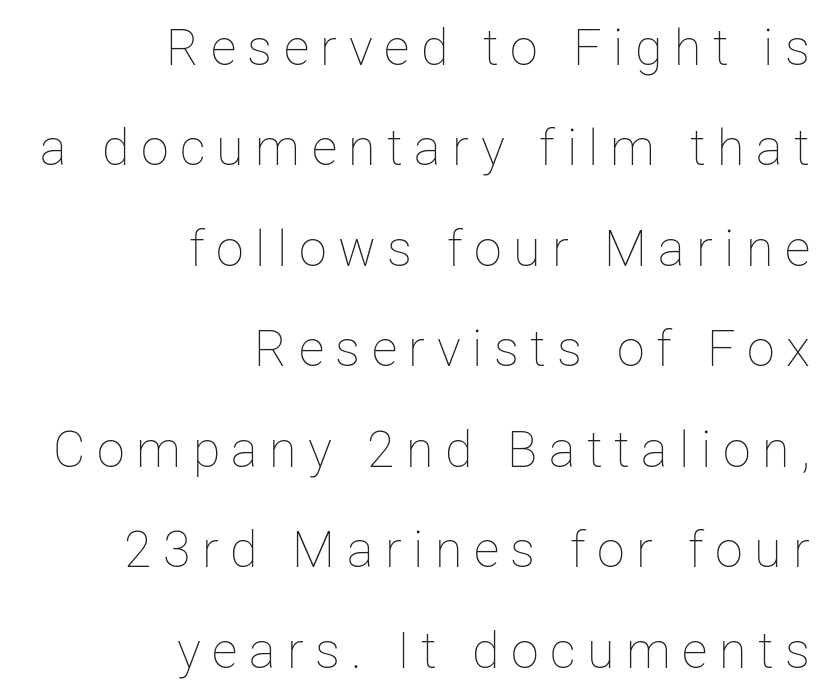
Q: Is the text bold? A: No.
Q: Is the text italic (slanted)? A: No, it is upright.
Q: Is the text underlined? A: No.
Q: How is the paragraph aligned? A: Right-aligned.
Q: Is the spacing between letters normal or unusually wide? A: Unusually wide.
Q: Is the spacing between lines tight, normal or loose? A: Loose.
Q: Width (condensed, normal, or wide)? A: Normal.
Q: Stroke contrast? A: Low.
Q: x-height? A: Medium.
Q: Monospaced? A: No.
